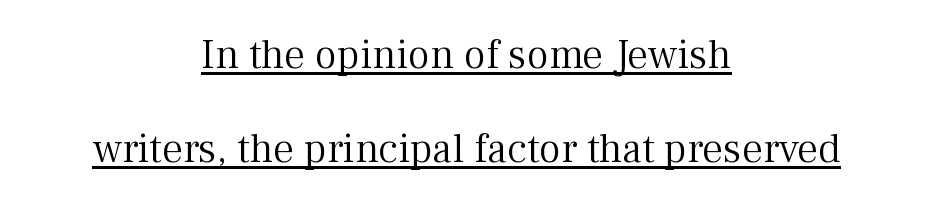
The image shows 42 px light serif type, upright; set centered, loose line spacing (2.25x), normal letter spacing, underlined; medium stroke contrast and a medium x-height.
